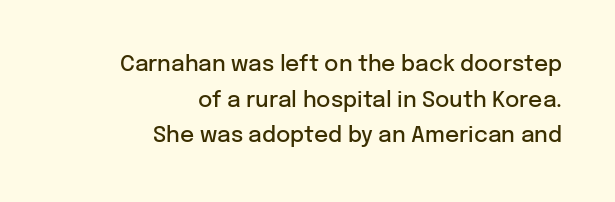
The image shows 22 px text type, upright; set right-aligned, normal line spacing (1.62x), normal letter spacing, not underlined.
